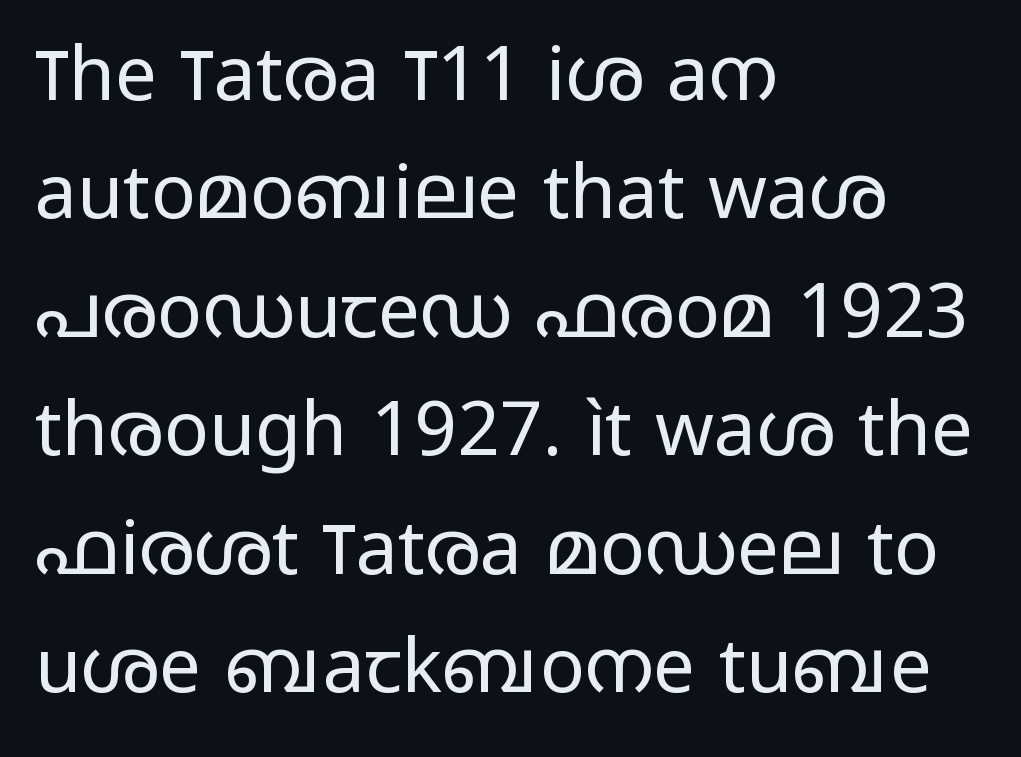
{"serif": "no", "italic": "no", "bold": "no", "weight": "regular", "width": "wide", "stroke_contrast": "low", "x_height": "medium", "monospaced": "no", "underline": "no", "align": "left", "line_spacing": "normal", "line_spacing_ratio": 1.58, "letter_spacing": "normal", "letter_spacing_em": 0.0, "glyph_px": 75}
